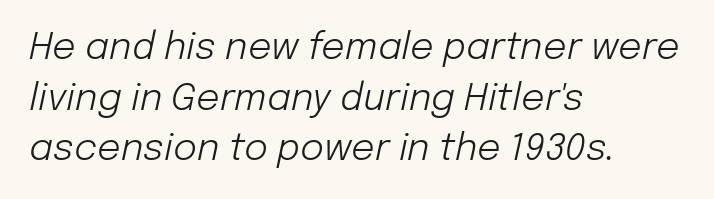
The image shows 37 px light type, italic (leaning right); set left-aligned, normal line spacing (1.37x), normal letter spacing, not underlined; low stroke contrast and a medium x-height.
